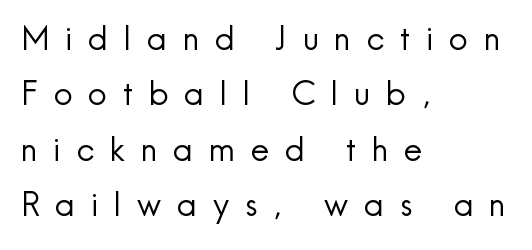
Q: Is the text bold? A: No.
Q: Is the text italic (slanted)? A: No, it is upright.
Q: Is the typeface a serif or a sans-serif typeface? A: Sans-serif.
Q: Is the text underlined? A: No.
Q: How is the paragraph aligned? A: Left-aligned.
Q: Is the spacing between letters normal or unusually wide? A: Unusually wide.
Q: Is the spacing between lines tight, normal or loose? A: Normal.
Q: Width (condensed, normal, or wide)? A: Normal.
Q: x-height? A: Small.
Q: Monospaced? A: No.
